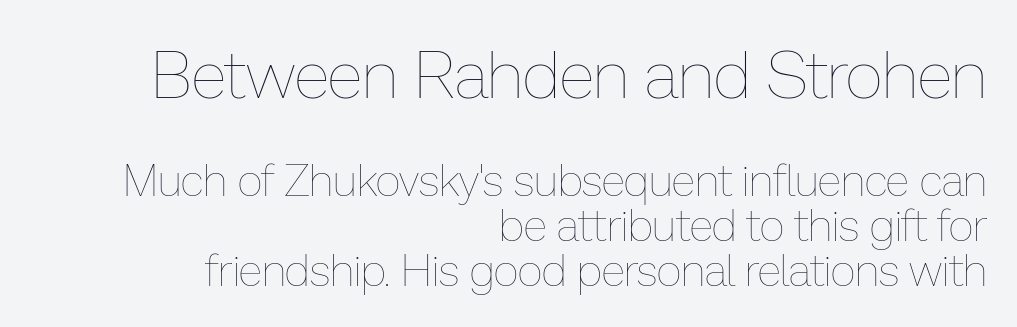
These lines are rendered in a variable-pitch font. Cramped leading. Counters stay open thanks to moderate or lighter strokes. Short note: letters normally spaced.
